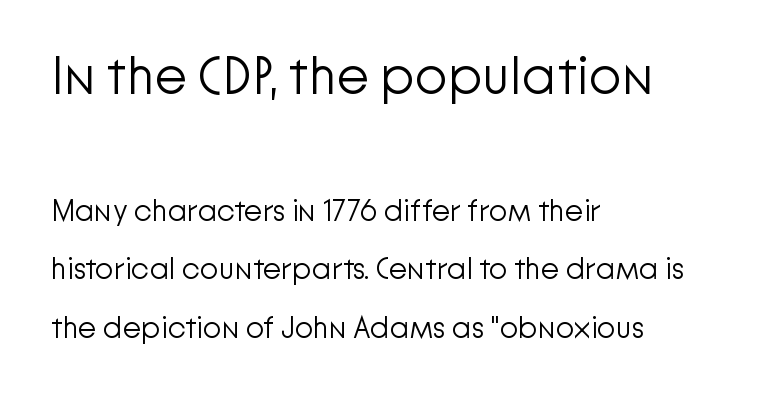
The image shows 53 px light sans-serif type, upright; set left-aligned, loose line spacing (1.95x), normal letter spacing, not underlined; the first (top) block is 1.77x larger; low stroke contrast and a medium x-height.
